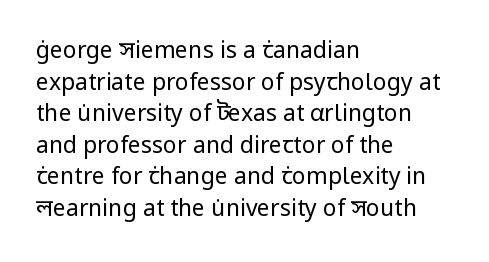
The image shows 23 px text type, upright; set left-aligned, normal line spacing (1.37x), normal letter spacing, not underlined.
